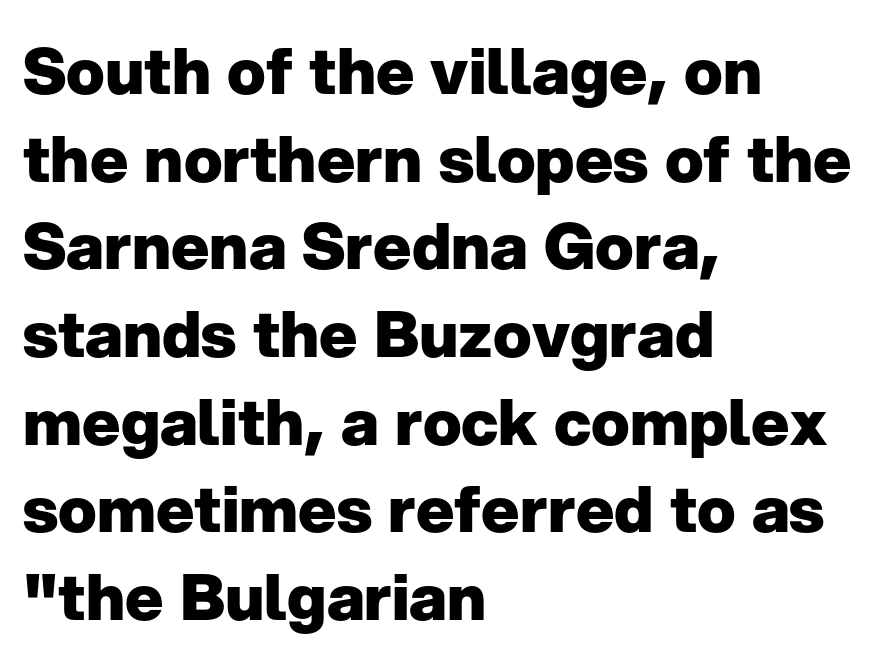
The image shows 64 px heavy sans-serif type, upright; set left-aligned, normal line spacing (1.37x), normal letter spacing, not underlined; low stroke contrast and a medium x-height.
